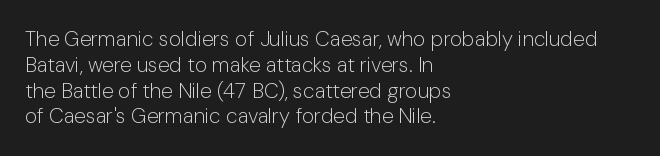
Q: Is the text bold? A: No.
Q: Is the text italic (slanted)? A: No, it is upright.
Q: Is the text underlined? A: No.
Q: How is the paragraph aligned? A: Left-aligned.
Q: Is the spacing between letters normal or unusually wide? A: Normal.
